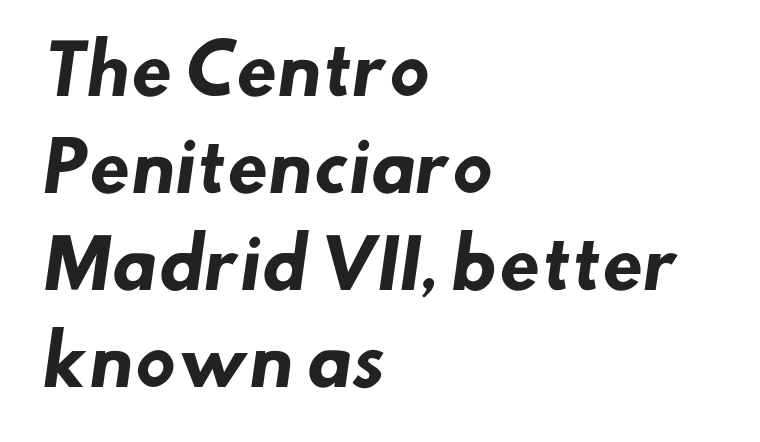
{"serif": "no", "bold": "yes", "weight": "heavy", "width": "normal", "stroke_contrast": "low", "x_height": "small", "monospaced": "no", "underline": "no", "align": "left", "line_spacing": "normal", "line_spacing_ratio": 1.45, "letter_spacing": "normal", "letter_spacing_em": 0.0, "glyph_px": 67}
